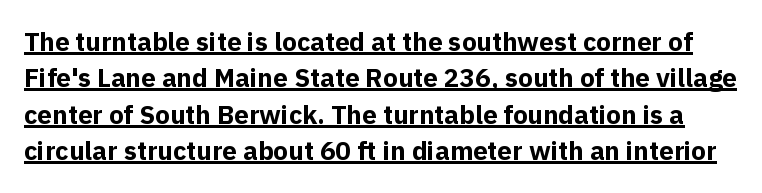
The image shows 26 px bold type, upright; set normal line spacing (1.4x), normal letter spacing, underlined.
